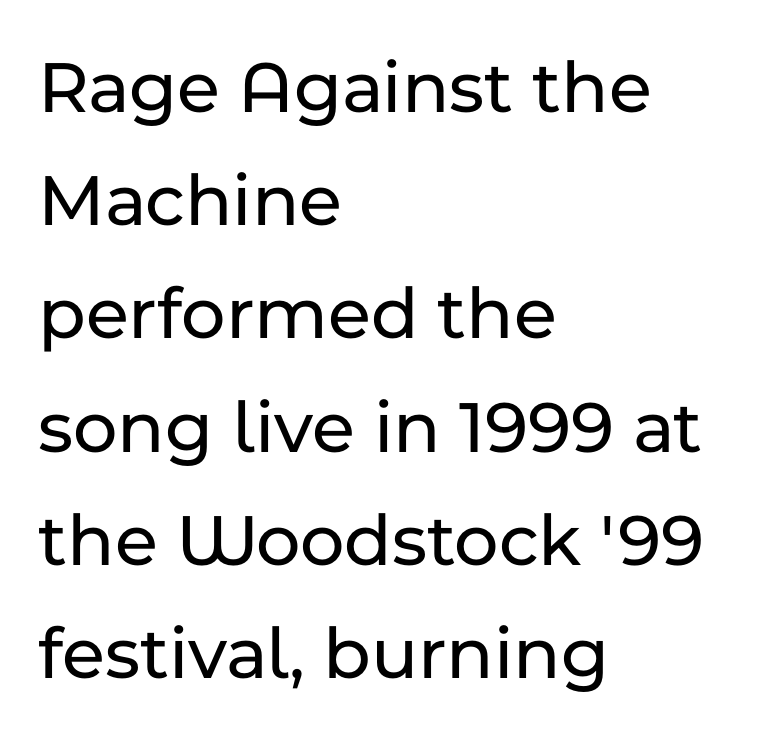
No italicization has been applied; the sample stays upright. This is sans-serif lettering, the kind often seen on screens and signage. Honestly, the letter spacing is just normal — you wouldn't notice it. Is there much room between lines? A standard amount, neither cramped nor airy.
